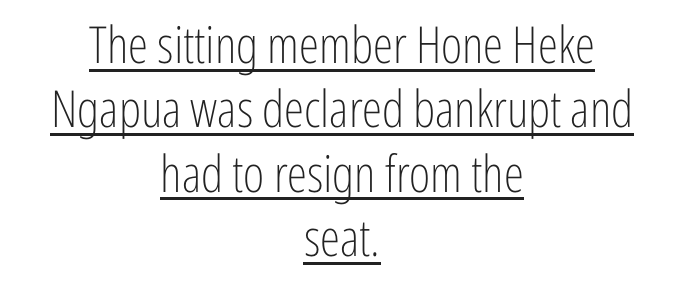
{"serif": "no", "italic": "no", "bold": "no", "weight": "light", "width": "condensed", "stroke_contrast": "low", "x_height": "medium", "monospaced": "no", "underline": "yes", "align": "center", "line_spacing": "normal", "line_spacing_ratio": 1.26, "letter_spacing": "normal", "letter_spacing_em": 0.0, "glyph_px": 51}
